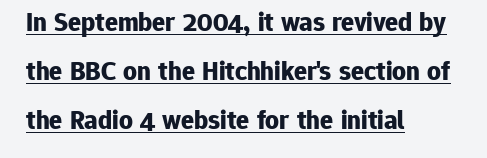
{"italic": "no", "bold": "yes", "underline": "yes", "align": "left", "line_spacing_ratio": 1.82, "letter_spacing": "normal", "letter_spacing_em": 0.0, "glyph_px": 27}
